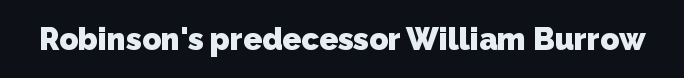
Q: Is the text bold? A: Yes.
Q: Is the typeface a serif or a sans-serif typeface? A: Sans-serif.
Q: Is the text underlined? A: No.
Q: Is the spacing between letters normal or unusually wide? A: Normal.
Q: Width (condensed, normal, or wide)? A: Normal.
Q: Stroke contrast? A: Low.
Q: x-height? A: Medium.
Q: Monospaced? A: No.
